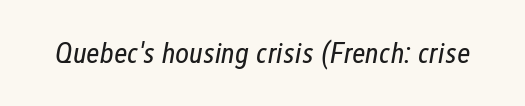
Q: Is the text bold? A: No.
Q: Is the text italic (slanted)? A: Yes, it leans right by about 12 degrees.
Q: Is the text underlined? A: No.
Q: Is the spacing between letters normal or unusually wide? A: Normal.
Q: Width (condensed, normal, or wide)? A: Condensed.
Q: Stroke contrast? A: Low.
Q: x-height? A: Medium.
Q: Monospaced? A: No.
